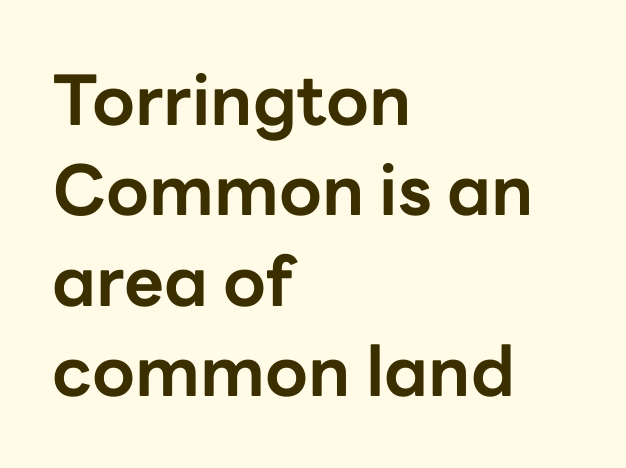
Q: Is the text bold? A: Yes.
Q: Is the text italic (slanted)? A: No, it is upright.
Q: Is the typeface a serif or a sans-serif typeface? A: Sans-serif.
Q: Is the text underlined? A: No.
Q: How is the paragraph aligned? A: Left-aligned.
Q: Is the spacing between letters normal or unusually wide? A: Normal.
Q: Is the spacing between lines tight, normal or loose? A: Normal.
Q: Width (condensed, normal, or wide)? A: Normal.
Q: Stroke contrast? A: Low.
Q: x-height? A: Medium.
Q: Monospaced? A: No.
